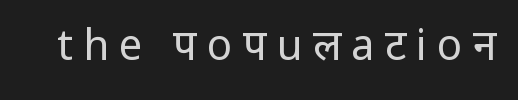
{"serif": "no", "italic": "no", "bold": "no", "weight": "regular", "width": "normal", "stroke_contrast": "low", "x_height": "medium", "monospaced": "no", "underline": "no", "letter_spacing": "wide", "letter_spacing_em": 0.24, "glyph_px": 42}
